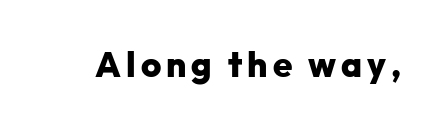
The letters are bold, with thick, heavy strokes. The font's upright variant was chosen for this text. Looks like regular typesetting: each glyph gets only the width it needs. The glyphs in this specimen are sans serif. Descenders are the only things crossing below the line.
